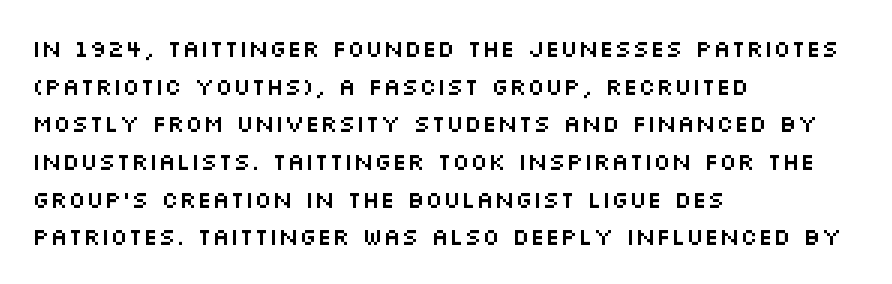
The image shows 24 px text type, upright; set left-aligned, normal line spacing (1.57x), normal letter spacing, not underlined.
